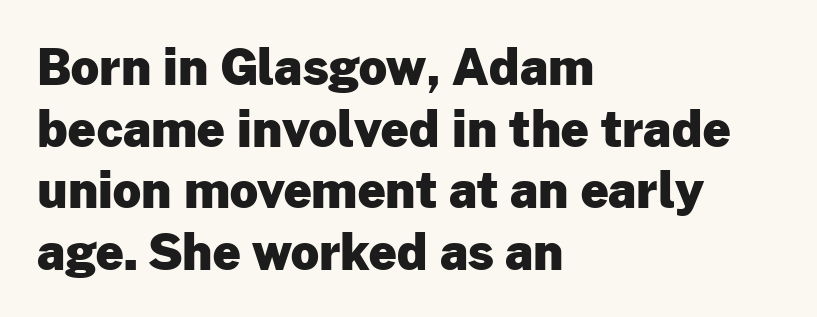
Q: Is the text bold? A: Yes.
Q: Is the text italic (slanted)? A: No, it is upright.
Q: Is the typeface a serif or a sans-serif typeface? A: Sans-serif.
Q: Is the text underlined? A: No.
Q: How is the paragraph aligned? A: Left-aligned.
Q: Is the spacing between letters normal or unusually wide? A: Normal.
Q: Is the spacing between lines tight, normal or loose? A: Normal.
Q: Width (condensed, normal, or wide)? A: Normal.
Q: Stroke contrast? A: Low.
Q: x-height? A: Medium.
Q: Monospaced? A: No.
